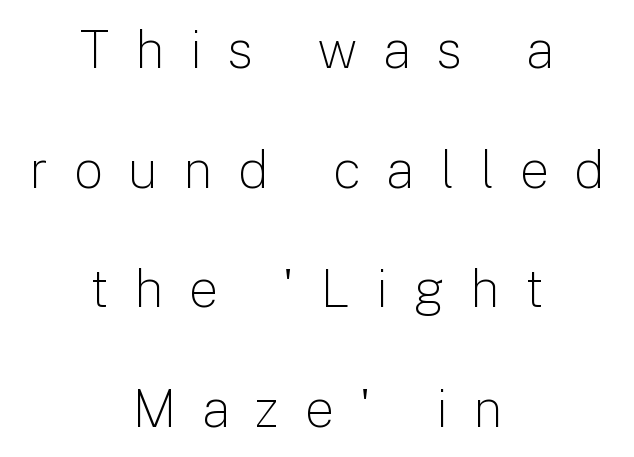
{"serif": "no", "italic": "no", "bold": "no", "weight": "light", "width": "normal", "stroke_contrast": "low", "x_height": "medium", "monospaced": "no", "underline": "no", "align": "center", "line_spacing": "loose", "line_spacing_ratio": 2.3, "letter_spacing": "wide", "letter_spacing_em": 0.49, "glyph_px": 52}
